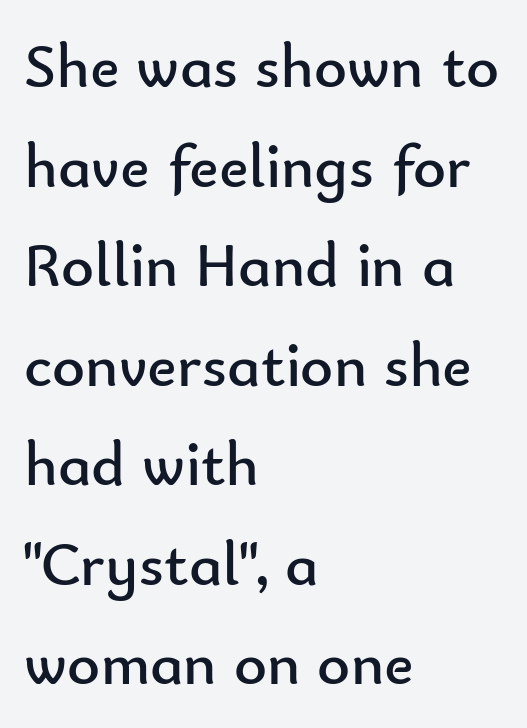
The image shows 63 px regular-weight sans-serif type, upright; set left-aligned, normal line spacing (1.58x), normal letter spacing, not underlined; low stroke contrast and a small x-height.
